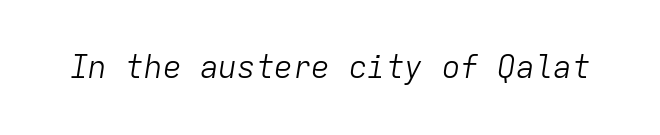
{"italic": "yes", "lean": "right", "slant_degrees": 9, "bold": "no", "weight": "light", "width": "normal", "stroke_contrast": "low", "x_height": "medium", "monospaced": "yes", "underline": "no", "letter_spacing": "normal", "letter_spacing_em": 0.0, "glyph_px": 31}
